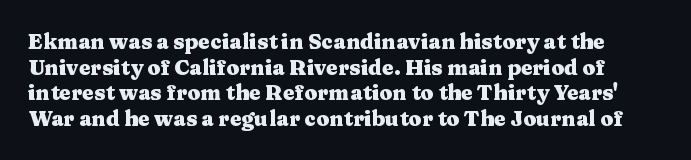
{"italic": "no", "bold": "yes", "underline": "no", "line_spacing_ratio": 1.22, "letter_spacing": "normal", "letter_spacing_em": 0.0, "glyph_px": 21}
